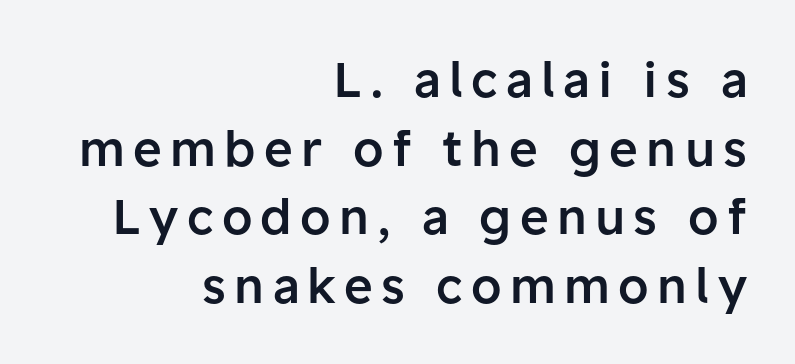
To sum up the face: it is a sans, with no serifs. Normally led — the rows are evenly, conventionally spaced. These lines were composed using upright roman letters. Each glyph is drawn with semibold strokes, heavier than normal yet not fully bold. Lines of text with bare space underneath. The letters advance in unequal steps, a hallmark of proportional type.
